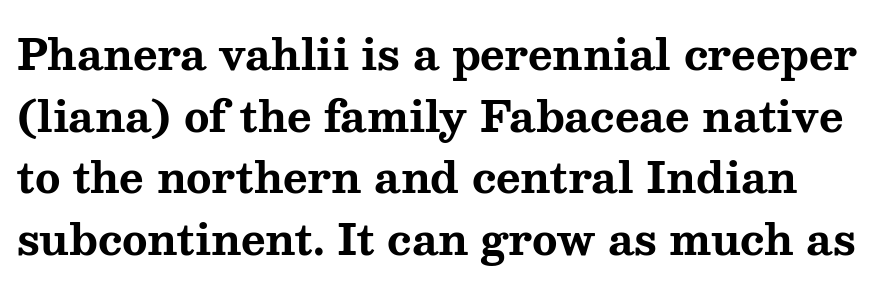
Q: Is the text bold? A: Yes.
Q: Is the text italic (slanted)? A: No, it is upright.
Q: Is the typeface a serif or a sans-serif typeface? A: Serif.
Q: Is the text underlined? A: No.
Q: Is the spacing between letters normal or unusually wide? A: Normal.
Q: Is the spacing between lines tight, normal or loose? A: Normal.
Q: Width (condensed, normal, or wide)? A: Wide.
Q: Stroke contrast? A: Medium.
Q: x-height? A: Medium.
Q: Monospaced? A: No.
